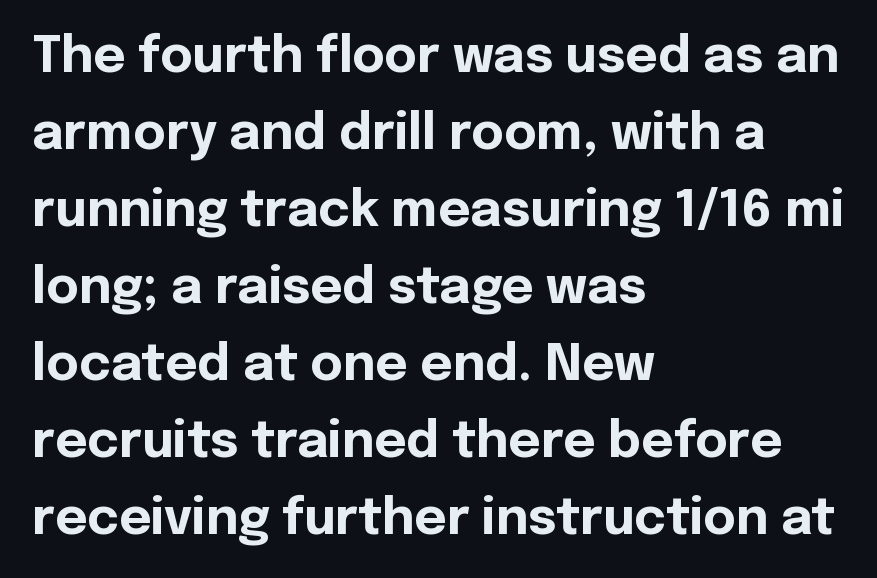
{"serif": "no", "italic": "no", "bold": "yes", "weight": "bold", "width": "normal", "x_height": "medium", "monospaced": "no", "underline": "no", "align": "left", "line_spacing": "normal", "line_spacing_ratio": 1.54, "letter_spacing": "normal", "letter_spacing_em": 0.0, "glyph_px": 50}
